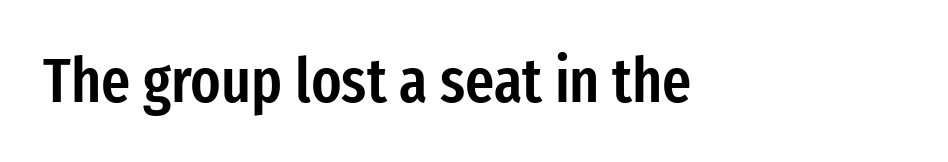
{"serif": "no", "italic": "no", "bold": "semi", "weight": "semibold", "width": "condensed", "stroke_contrast": "low", "x_height": "medium", "monospaced": "no", "underline": "no", "letter_spacing": "normal", "letter_spacing_em": 0.0, "glyph_px": 63}
